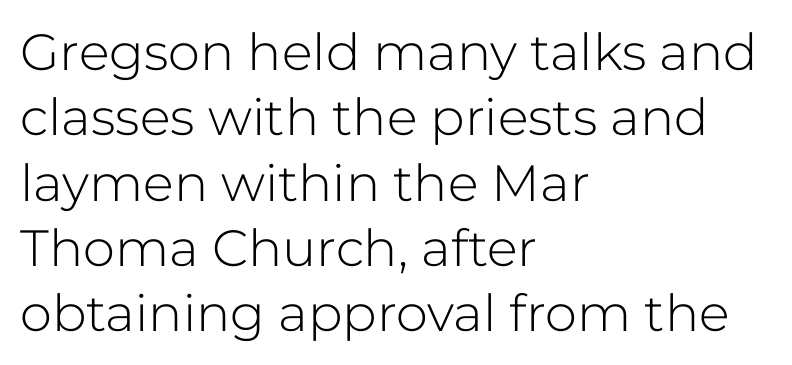
{"serif": "no", "italic": "no", "bold": "no", "weight": "light", "width": "normal", "stroke_contrast": "low", "x_height": "medium", "monospaced": "no", "underline": "no", "align": "left", "line_spacing": "normal", "line_spacing_ratio": 1.28, "letter_spacing": "normal", "letter_spacing_em": 0.0, "glyph_px": 51}
